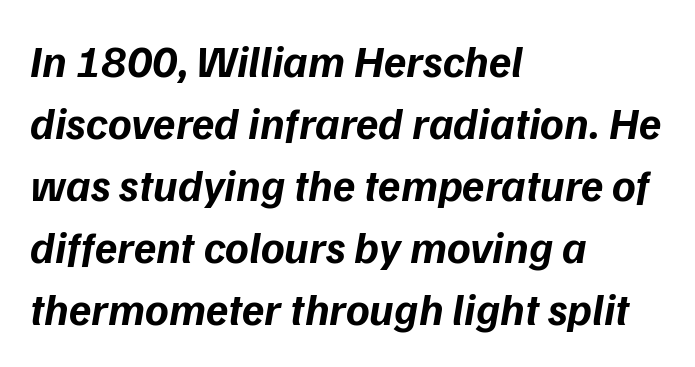
The image shows 45 px bold sans-serif type; set left-aligned, normal line spacing (1.38x), normal letter spacing, not underlined; low stroke contrast and a medium x-height.
